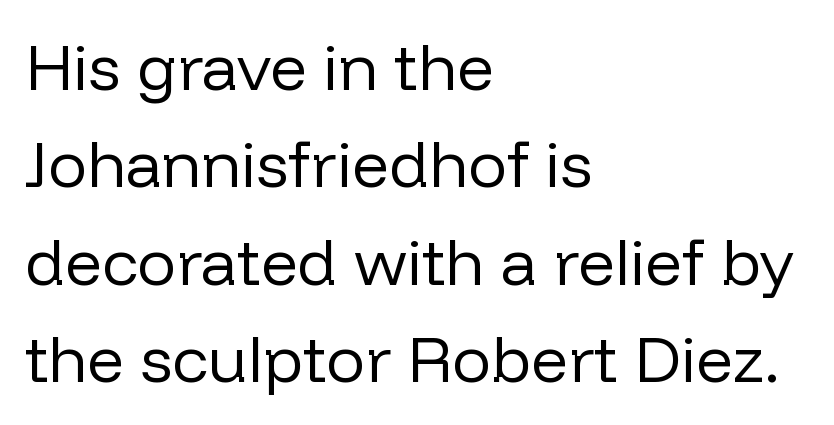
Q: Is the text bold? A: No.
Q: Is the text italic (slanted)? A: No, it is upright.
Q: Is the typeface a serif or a sans-serif typeface? A: Sans-serif.
Q: Is the text underlined? A: No.
Q: How is the paragraph aligned? A: Left-aligned.
Q: Is the spacing between letters normal or unusually wide? A: Normal.
Q: Is the spacing between lines tight, normal or loose? A: Normal.
Q: Width (condensed, normal, or wide)? A: Normal.
Q: Stroke contrast? A: Low.
Q: x-height? A: Medium.
Q: Monospaced? A: No.
